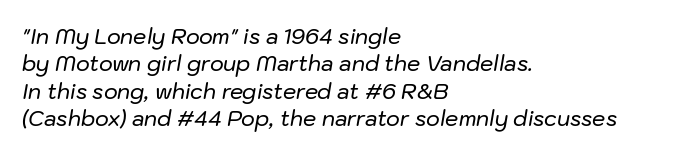
The image shows 21 px text type, italic (leaning right); set left-aligned, normal line spacing (1.3x), normal letter spacing, not underlined.
